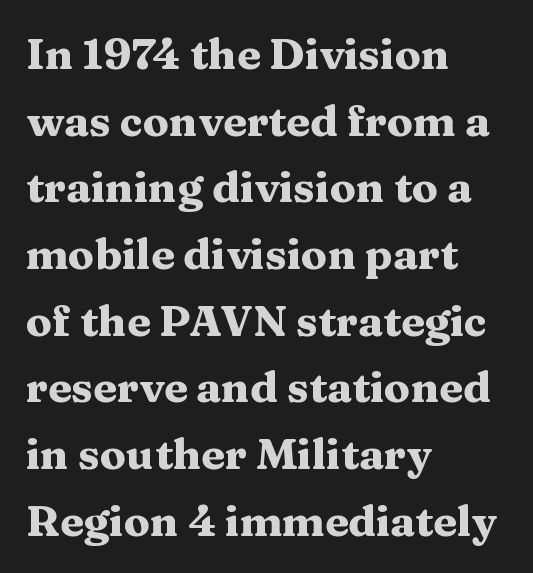
The image shows 43 px heavy, wide serif type, upright; set left-aligned, normal line spacing (1.55x), normal letter spacing, not underlined; medium stroke contrast and a medium x-height.
